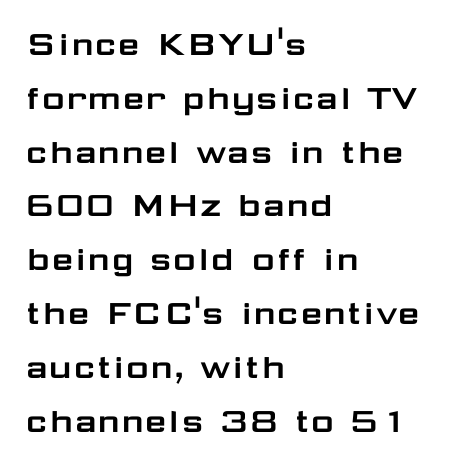
The image shows 39 px wide sans-serif type, upright; set left-aligned, normal line spacing (1.38x), normal letter spacing, not underlined; low stroke contrast and a medium x-height.
